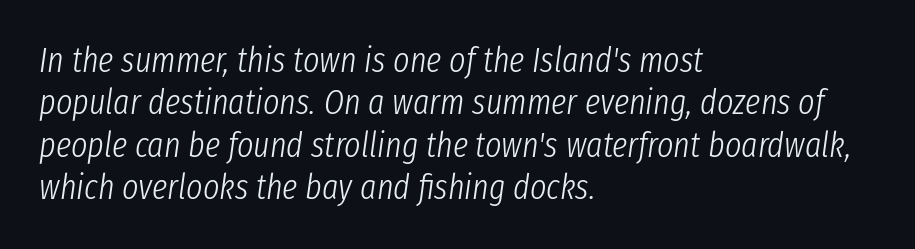
Q: Is the text bold? A: No.
Q: Is the text italic (slanted)? A: Yes, it leans right by about 8 degrees.
Q: Is the text underlined? A: No.
Q: How is the paragraph aligned? A: Left-aligned.
Q: Is the spacing between letters normal or unusually wide? A: Normal.
Q: Width (condensed, normal, or wide)? A: Condensed.
Q: Stroke contrast? A: Low.
Q: x-height? A: Medium.
Q: Monospaced? A: No.
